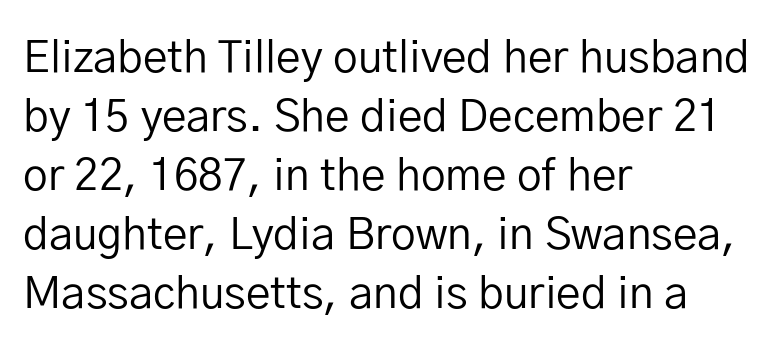
Style check: upright. Here the glyphs are tracked normally, forming tight word shapes. This sample uses a sans-serif face. The face used here is proportionally spaced, like ordinary book or web type. Bare-footed words on every line. The rag falls on the right side of this text block.
